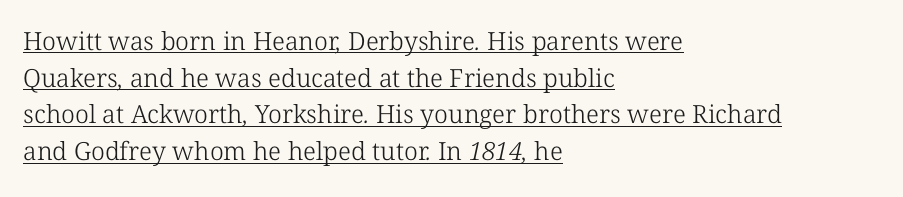
Q: Is the text bold? A: No.
Q: Is the text underlined? A: Yes.
Q: How is the paragraph aligned? A: Left-aligned.
Q: Is the spacing between letters normal or unusually wide? A: Normal.
Q: Is the spacing between lines tight, normal or loose? A: Normal.
